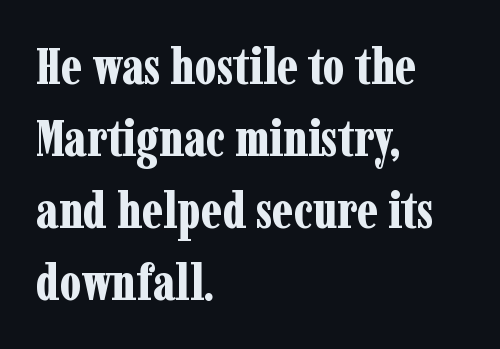
Here the designer chose a conventional face with non-uniform glyph widths. Stroke thickness is high; the sample reads as a true bold. The lines in this sample share a left origin and differ only in where they stop. This sample uses a serif face. Every stem runs plumb, perpendicular to the baseline.
